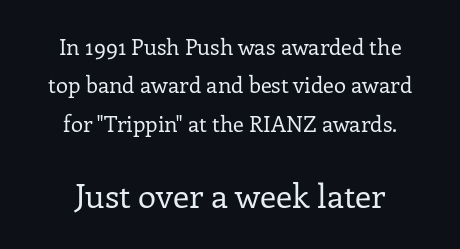
The area under the type is left untouched. Top chunk: small. Bottom chunk: large. This sample has the flowing, uneven cadence of proportional lettering. Is the letter spacing exaggerated? No — it looks like the ordinary default. A light-to-regular cut is what we see here. Classification — serif.
